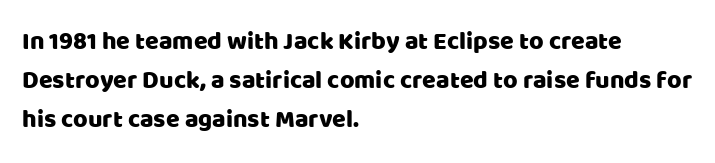
Q: Is the text italic (slanted)? A: No, it is upright.
Q: Is the text underlined? A: No.
Q: How is the paragraph aligned? A: Left-aligned.
Q: Is the spacing between letters normal or unusually wide? A: Normal.
Q: Is the spacing between lines tight, normal or loose? A: Normal.
